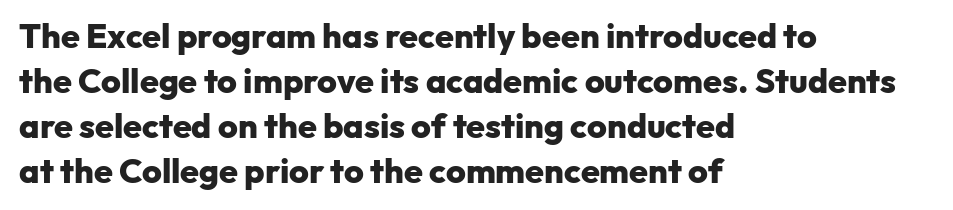
Q: Is the text bold? A: Yes.
Q: Is the text italic (slanted)? A: No, it is upright.
Q: Is the typeface a serif or a sans-serif typeface? A: Sans-serif.
Q: Is the text underlined? A: No.
Q: How is the paragraph aligned? A: Left-aligned.
Q: Is the spacing between letters normal or unusually wide? A: Normal.
Q: Is the spacing between lines tight, normal or loose? A: Normal.
Q: Width (condensed, normal, or wide)? A: Normal.
Q: Stroke contrast? A: Low.
Q: x-height? A: Medium.
Q: Monospaced? A: No.
